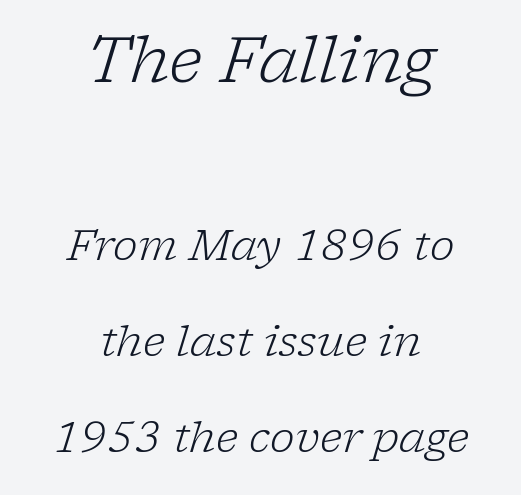
{"serif": "yes", "italic": "yes", "lean": "right", "slant_degrees": 17, "bold": "no", "weight": "light", "width": "normal", "stroke_contrast": "low", "x_height": "medium", "monospaced": "no", "underline": "no", "align": "center", "line_spacing": "loose", "line_spacing_ratio": 2.28, "letter_spacing": "normal", "letter_spacing_em": 0.0, "larger_block": "first", "size_ratio": 1.5, "glyph_px": 63}
